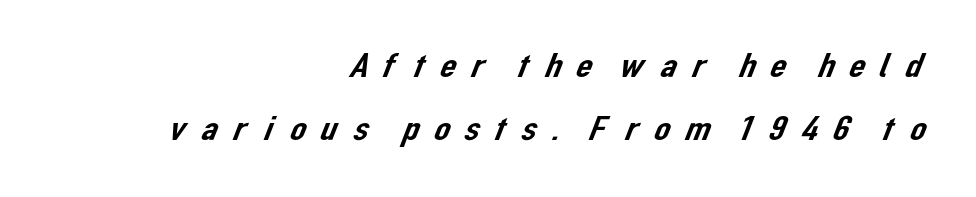
Q: Is the typeface a serif or a sans-serif typeface? A: Sans-serif.
Q: Is the text underlined? A: No.
Q: How is the paragraph aligned? A: Right-aligned.
Q: Is the spacing between letters normal or unusually wide? A: Unusually wide.
Q: Width (condensed, normal, or wide)? A: Normal.
Q: Stroke contrast? A: Low.
Q: x-height? A: Medium.
Q: Monospaced? A: No.
